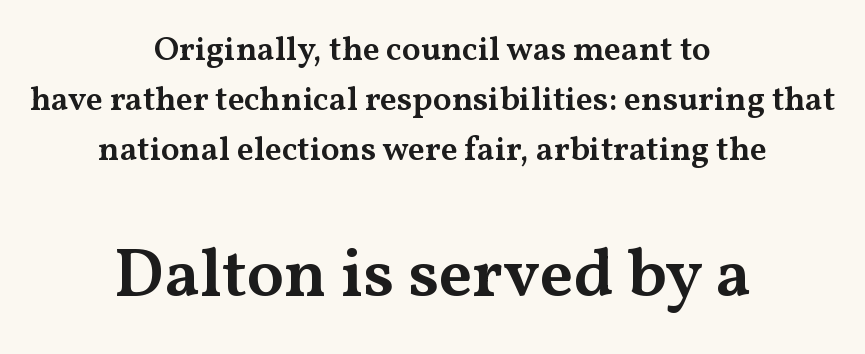
Check where the strokes stop: tiny serifs finish them off. A student would call this center alignment; a typographer would say set centered. Each row of text sits above clean, open space. Tall strokes in this sample are plumb rather than angled. The block sitting lower on the canvas is the one with enlarged characters. Normally led — the rows are evenly, conventionally spaced.
